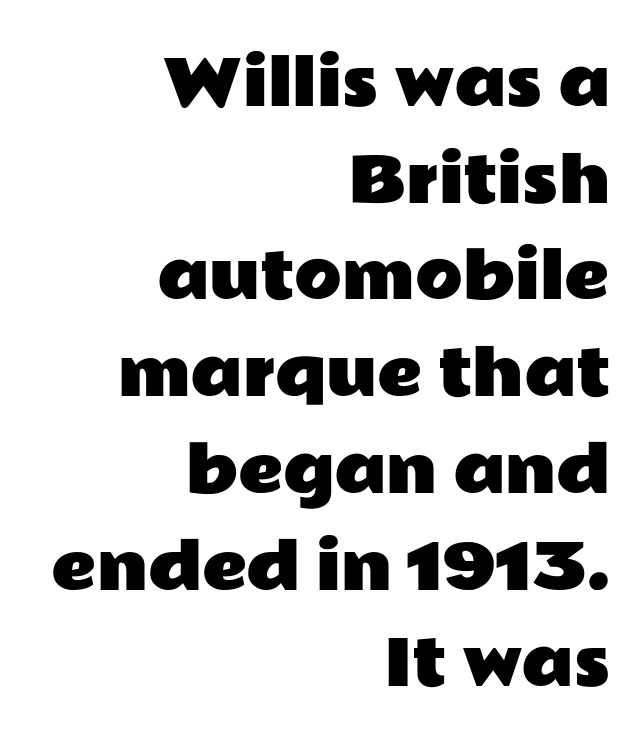
The compositor pushed each line to the right boundary. Each letter keeps its own natural width here, so spacing adapts to shape. Between one letter and the next there's only the usual sliver of space. The area under the type is left untouched.
